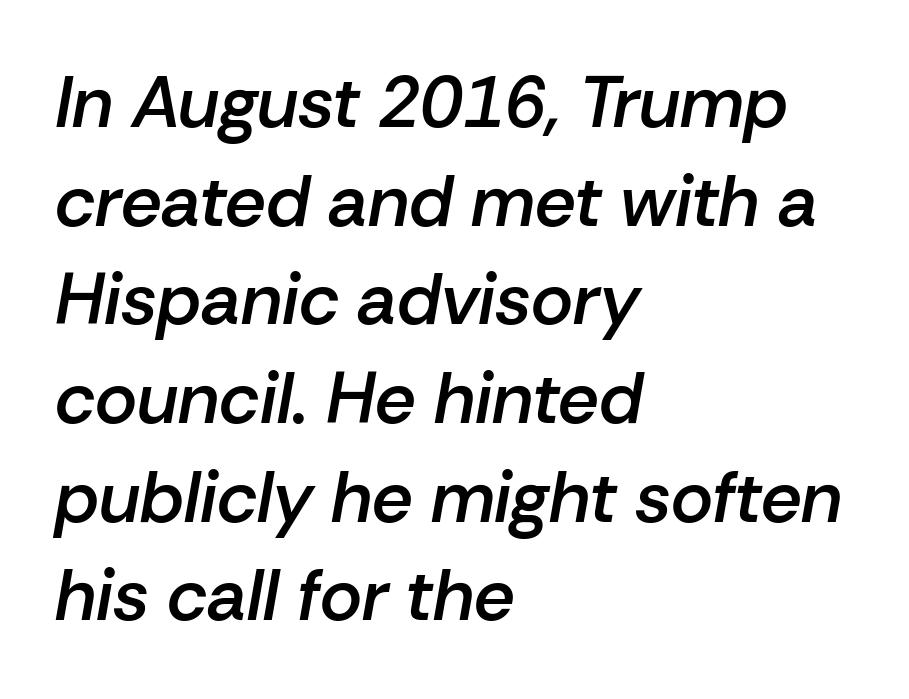
Rule under the text: the space is simply empty. Compared with typical body copy, the letter spacing here is the same. You could not count columns in this text — the font is proportionally spaced. Where is the straight margin? On the left. The lines sit at an ordinary, default distance from one another. Stroke thickness is moderately raised; the sample reads as semibold.
